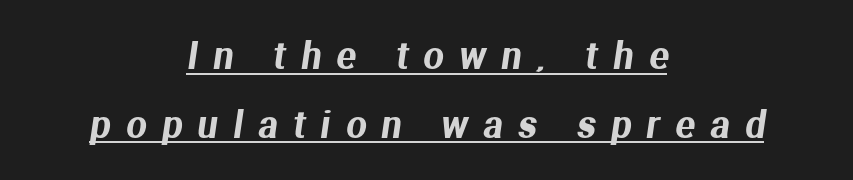
{"serif": "no", "width": "normal", "stroke_contrast": "medium", "x_height": "medium", "monospaced": "no", "underline": "yes", "align": "center", "line_spacing": "loose", "line_spacing_ratio": 1.91, "letter_spacing": "wide", "letter_spacing_em": 0.43, "glyph_px": 36}
